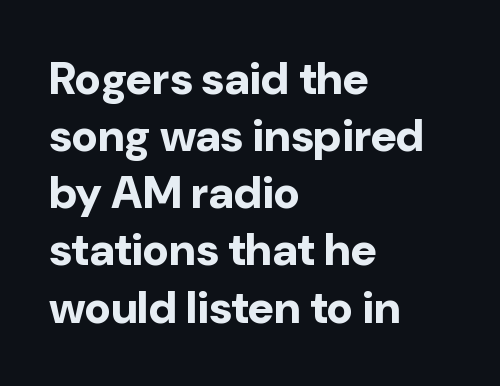
Q: Is the text bold? A: Yes.
Q: Is the text italic (slanted)? A: No, it is upright.
Q: Is the typeface a serif or a sans-serif typeface? A: Sans-serif.
Q: Is the text underlined? A: No.
Q: How is the paragraph aligned? A: Left-aligned.
Q: Is the spacing between letters normal or unusually wide? A: Normal.
Q: Is the spacing between lines tight, normal or loose? A: Normal.
Q: Width (condensed, normal, or wide)? A: Normal.
Q: Stroke contrast? A: Low.
Q: x-height? A: Medium.
Q: Monospaced? A: No.
